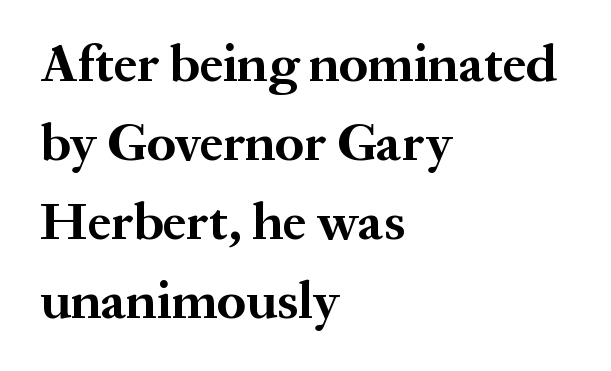
{"serif": "yes", "italic": "no", "bold": "yes", "weight": "bold", "width": "normal", "stroke_contrast": "medium", "x_height": "medium", "monospaced": "no", "underline": "no", "align": "left", "line_spacing": "normal", "line_spacing_ratio": 1.49, "letter_spacing": "normal", "letter_spacing_em": 0.0, "glyph_px": 53}
